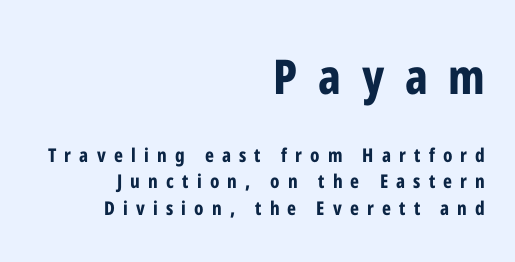
The image shows 48 px bold, condensed sans-serif type, upright; set right-aligned, normal line spacing (1.4x), unusually wide letter spacing (+0.43 em), not underlined; the first (top) block is 2.53x larger; low stroke contrast and a medium x-height.
